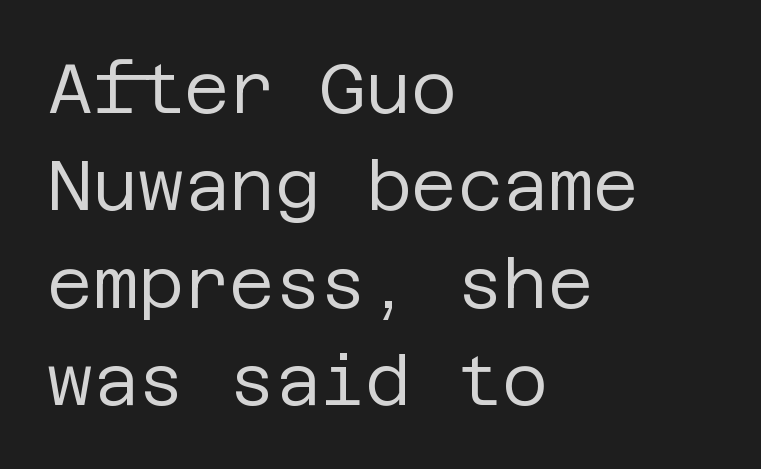
The image shows 70 px regular-weight sans-serif type, upright; set left-aligned, normal line spacing (1.39x), normal letter spacing, not underlined; low stroke contrast and a large x-height.
